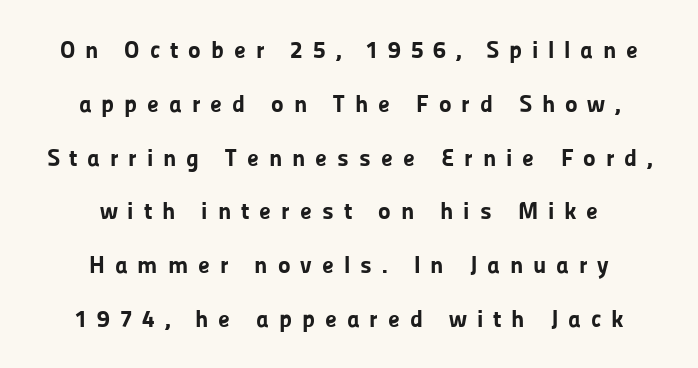
Q: Is the text bold? A: Yes.
Q: Is the text italic (slanted)? A: No, it is upright.
Q: Is the text underlined? A: No.
Q: How is the paragraph aligned? A: Centered.
Q: Is the spacing between letters normal or unusually wide? A: Unusually wide.
Q: Is the spacing between lines tight, normal or loose? A: Loose.
